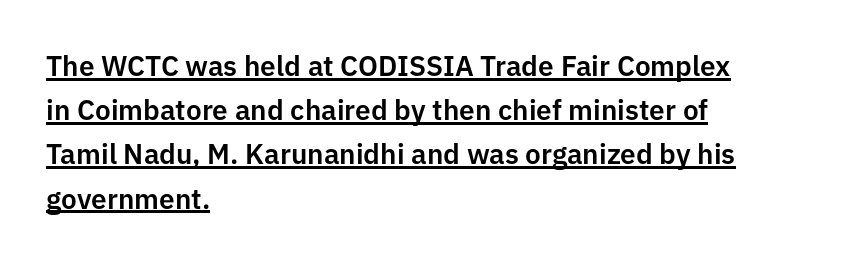
The rendering anchors every line to the left-hand side. The rendered words wear a rule along their underside. Look at the bottom of the vertical strokes: they stop flat, with no serifs. Think of a printed novel: that variable character pitch is what you see here. Nope, not italic — everything's standing straight.
